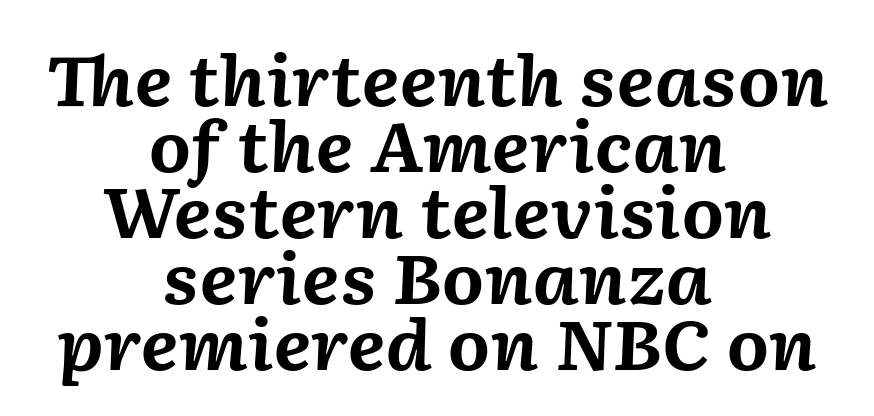
The image shows 68 px bold type, italic (leaning right); set centered, tight line spacing (0.97x), normal letter spacing, not underlined; medium stroke contrast and a medium x-height.
